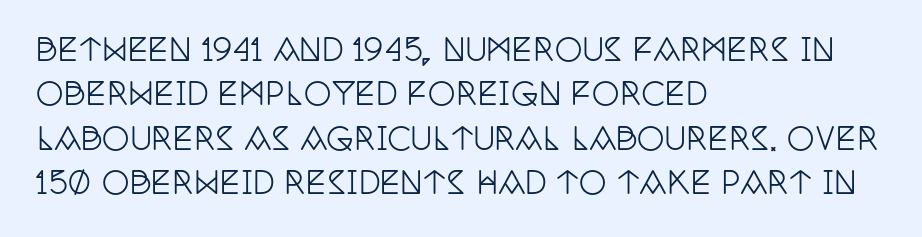
The image shows 31 px condensed serif type, upright; set left-aligned, normal line spacing (1.43x), normal letter spacing, not underlined; low stroke contrast and a large x-height.
